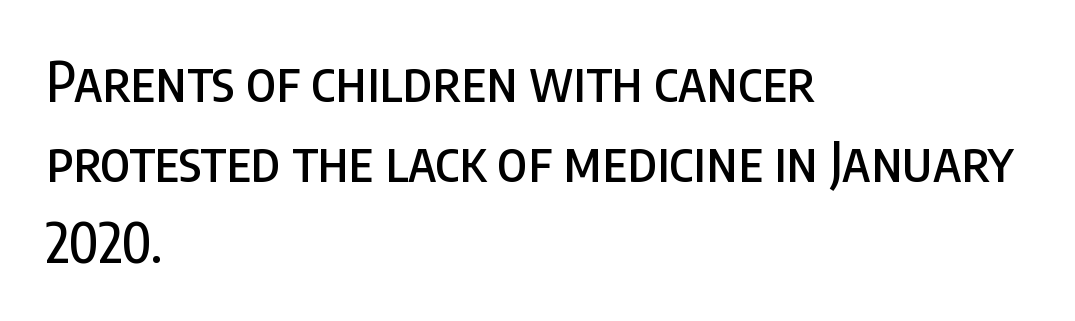
If you drew a line through each stem, it would be perfectly vertical. The gaps between neighbouring characters are ordinary and unremarkable. A classic flush-left, rag-right setting is used for this passage. In terms of letterform style, serifs are entirely absent.
